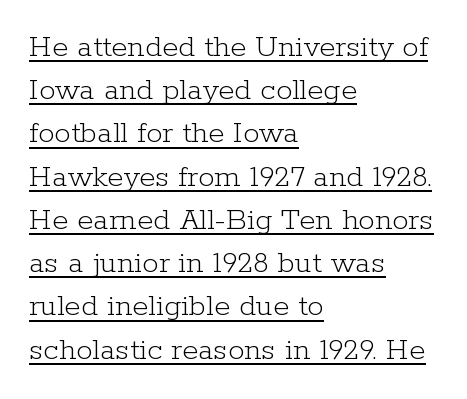
This sample keeps an unexceptional amount of space between lines. A quiet, ordinary-to-light weight characterises the typeface. This sample has the flowing, uneven cadence of proportional lettering. The letters sit at their default tracking, neither squeezed nor spread. Old-style or modern, the face here clearly has serifs.
